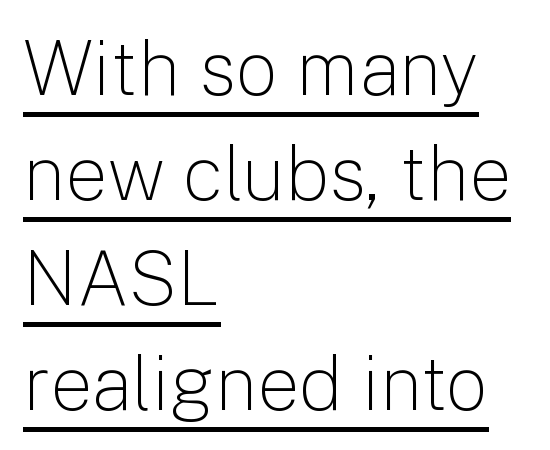
The image shows 75 px light sans-serif type, upright; set left-aligned, normal line spacing (1.4x), normal letter spacing, underlined; low stroke contrast and a medium x-height.
